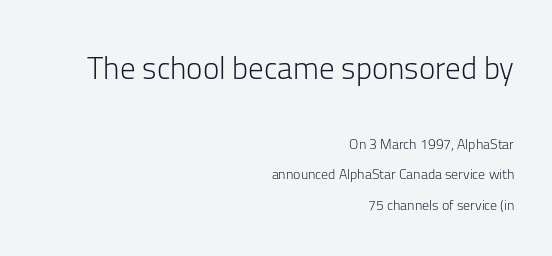
The baseline area is clear. Stroke terminals: plain, sans-serif. The specimen reads as upright at a glance. Which of the two is more prominent by size? The first, at the top.
